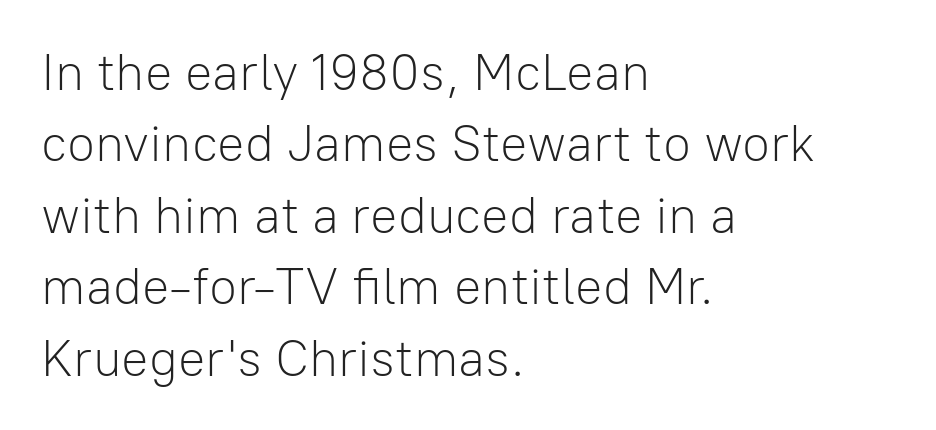
{"serif": "no", "italic": "no", "bold": "no", "weight": "light", "width": "normal", "stroke_contrast": "low", "x_height": "medium", "monospaced": "no", "underline": "no", "align": "left", "line_spacing": "normal", "line_spacing_ratio": 1.4, "letter_spacing": "normal", "letter_spacing_em": 0.0, "glyph_px": 51}
